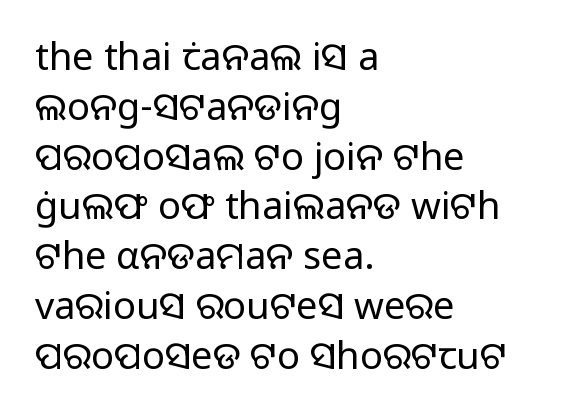
Anything drawn beneath the words? Only blank space. The letters look calm and open, with moderate or lighter stems. The face used here is proportionally spaced, like ordinary book or web type. Successive baselines arrive at the customary interval. The passage shown is typeset with a sans-serif family.
